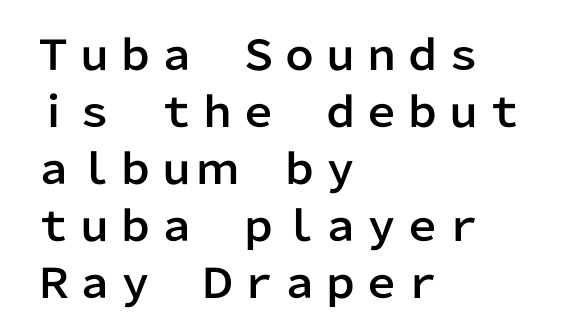
{"serif": "no", "italic": "no", "width": "normal", "stroke_contrast": "low", "x_height": "medium", "monospaced": "no", "underline": "no", "align": "left", "line_spacing": "normal", "line_spacing_ratio": 1.39, "letter_spacing": "normal", "letter_spacing_em": 0.0, "glyph_px": 41}
